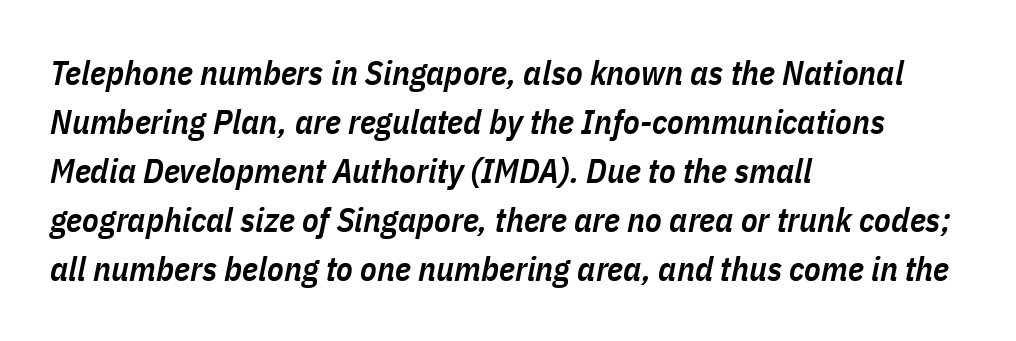
{"italic": "yes", "lean": "right", "slant_degrees": 11, "bold": "semi", "weight": "semibold", "width": "condensed", "stroke_contrast": "low", "x_height": "medium", "monospaced": "no", "underline": "no", "align": "left", "line_spacing": "normal", "line_spacing_ratio": 1.44, "letter_spacing": "normal", "letter_spacing_em": 0.0, "glyph_px": 34}
